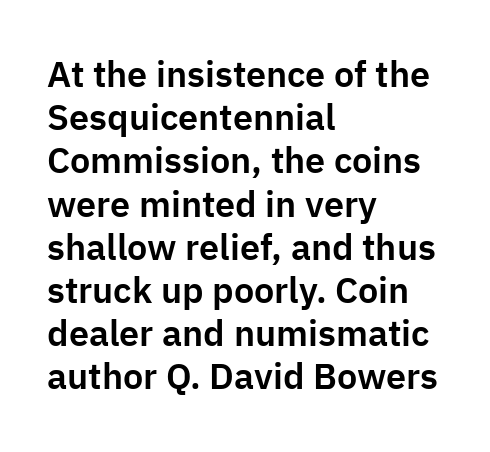
The image shows 36 px sans-serif type, upright; set left-aligned, line spacing 1.2x, normal letter spacing, not underlined; low stroke contrast and a medium x-height.
